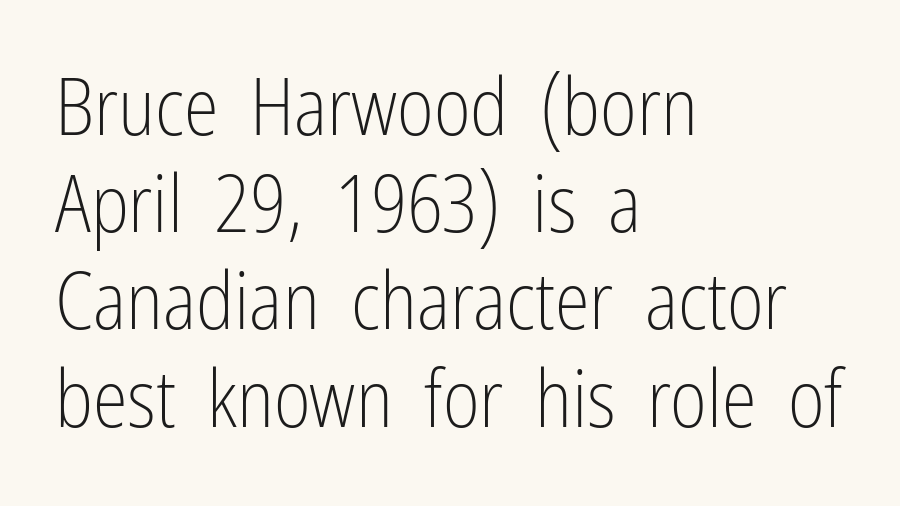
Bare-footed words on every line. Caption: face not bold, strokes unweighted. Where is the straight margin? On the left. The face used here is a sans, in the tradition of grotesques and geometrics.
